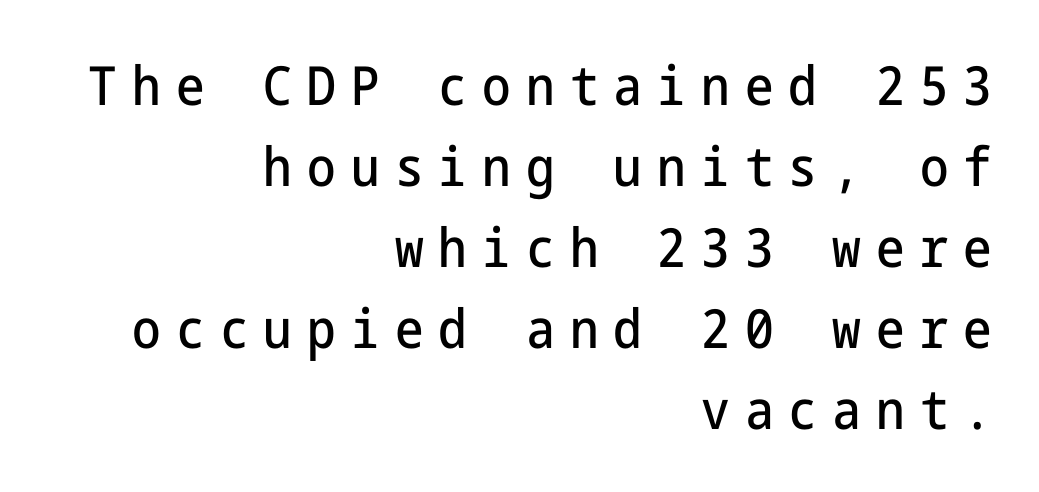
Is there any slant? The stems are plumb. Words appear elongated and porous because spacing is wide. The characters display no serif detailing; their extremities are plain. Rule under the text: the space is simply empty. Compared with typical paragraphs, the rows here are spaced about the same.
